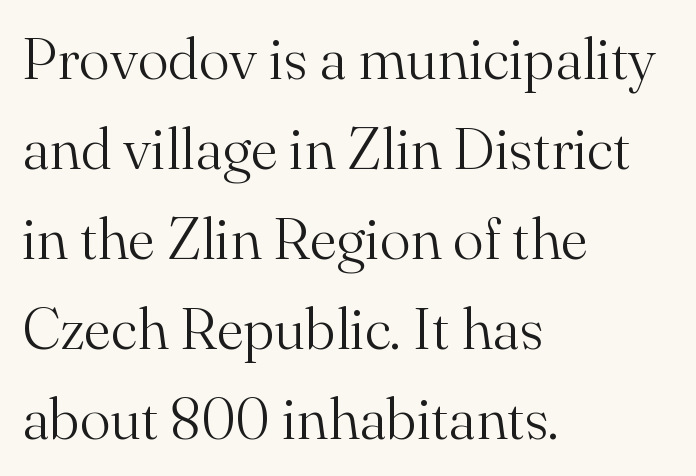
Q: Is the text bold? A: No.
Q: Is the text italic (slanted)? A: No, it is upright.
Q: Is the typeface a serif or a sans-serif typeface? A: Serif.
Q: Is the text underlined? A: No.
Q: How is the paragraph aligned? A: Left-aligned.
Q: Is the spacing between letters normal or unusually wide? A: Normal.
Q: Is the spacing between lines tight, normal or loose? A: Normal.
Q: Width (condensed, normal, or wide)? A: Normal.
Q: Stroke contrast? A: Medium.
Q: x-height? A: Small.
Q: Monospaced? A: No.
